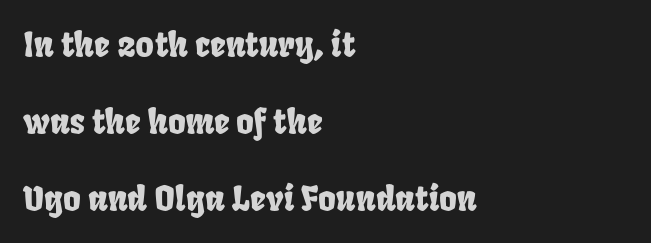
Descenders are the only things crossing below the line. The face used here is proportionally spaced, like ordinary book or web type. The type is set solid horizontally, with unmodified tracking. Does the copy run flush right? No — it runs flush left. The space between consecutive lines is lavish.
